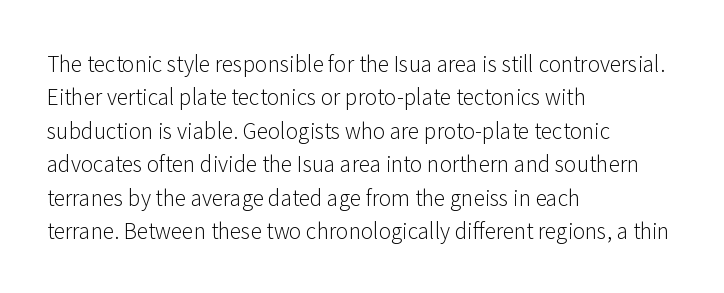
{"italic": "no", "bold": "no", "underline": "no", "align": "left", "line_spacing": "normal", "line_spacing_ratio": 1.59, "letter_spacing": "normal", "letter_spacing_em": 0.0, "glyph_px": 21}
